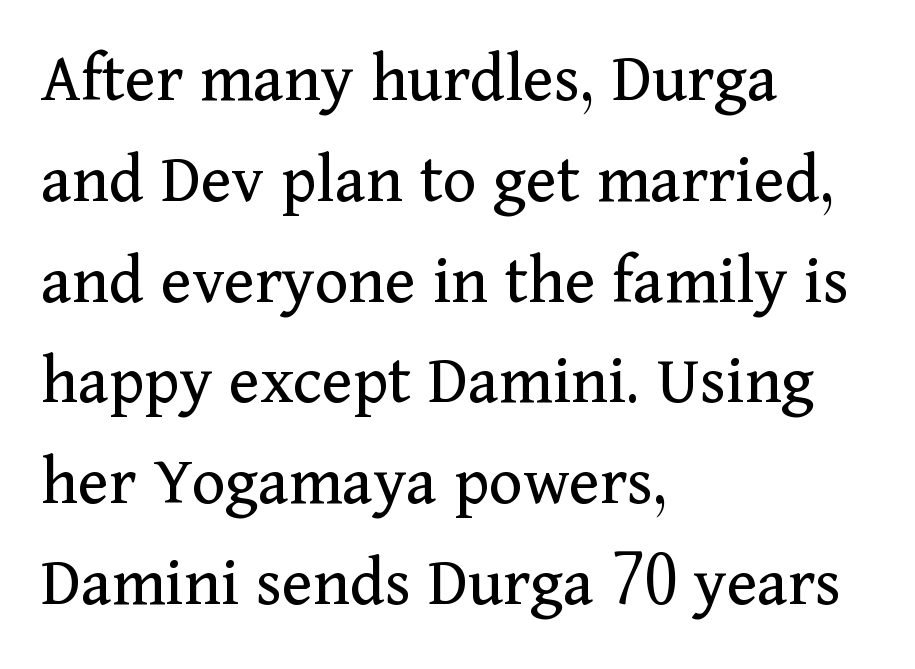
The image shows 71 px regular-weight serif type, upright; set left-aligned, normal line spacing (1.42x), normal letter spacing, not underlined; medium stroke contrast and a medium x-height.
